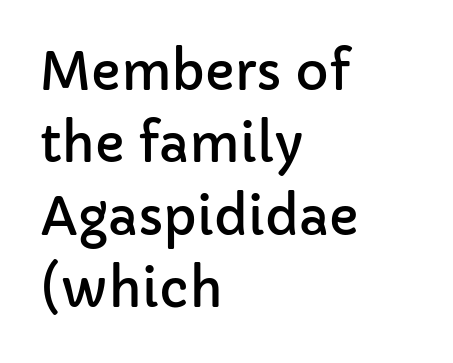
Q: Is the text italic (slanted)? A: No, it is upright.
Q: Is the typeface a serif or a sans-serif typeface? A: Sans-serif.
Q: Is the text underlined? A: No.
Q: How is the paragraph aligned? A: Left-aligned.
Q: Is the spacing between letters normal or unusually wide? A: Normal.
Q: Is the spacing between lines tight, normal or loose? A: Normal.
Q: Width (condensed, normal, or wide)? A: Normal.
Q: Stroke contrast? A: Low.
Q: x-height? A: Medium.
Q: Monospaced? A: No.
